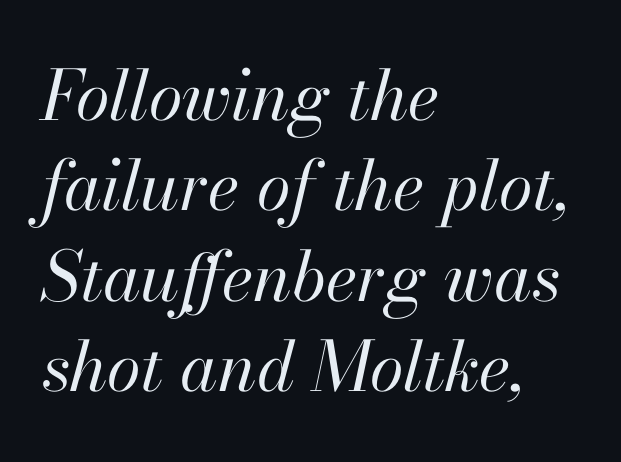
The face used here is proportionally spaced, like ordinary book or web type. Would a proofreader flag this as italicized? Yes. The passage is arranged the way most books set body copy — flush left. The face used here is rendered with its standard letterfit.
